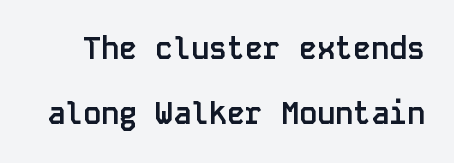
The image shows 30 px semibold sans-serif type, upright, monospaced; set loose line spacing (2.18x), normal letter spacing, not underlined; low stroke contrast and a large x-height.
